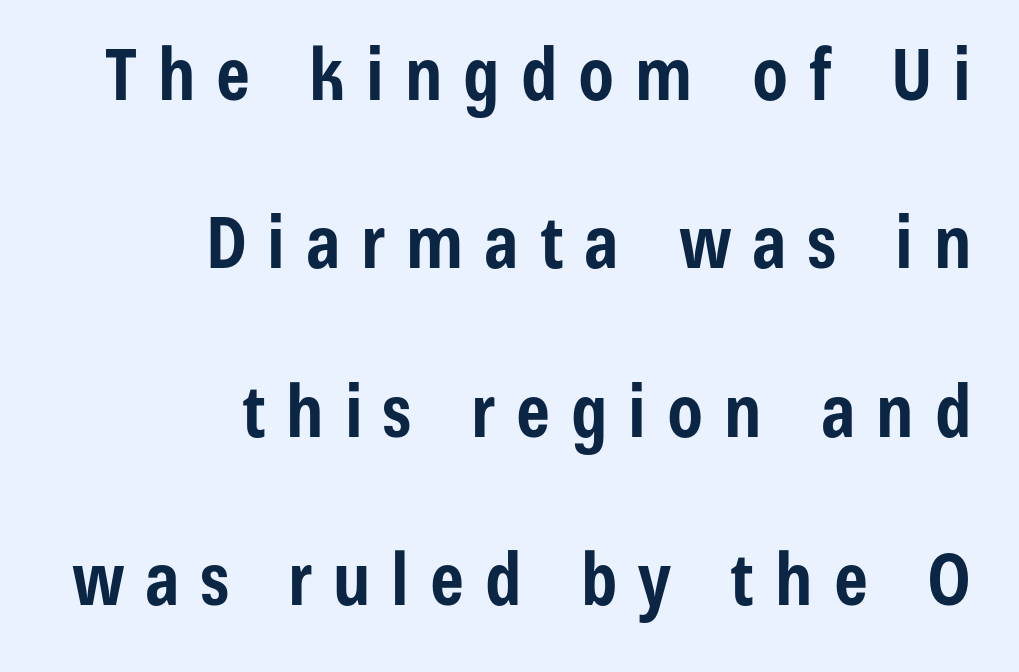
The image shows 72 px bold, condensed sans-serif type, upright; set right-aligned, loose line spacing (2.34x), unusually wide letter spacing (+0.29 em), not underlined; low stroke contrast and a medium x-height.
